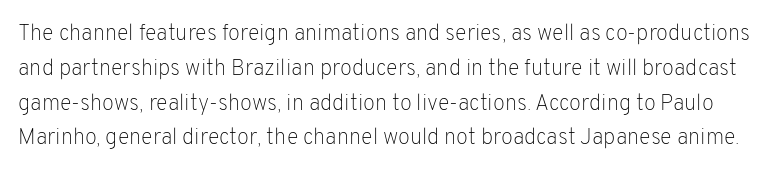
The image shows 22 px text type, upright; set normal line spacing (1.58x), normal letter spacing, not underlined.
